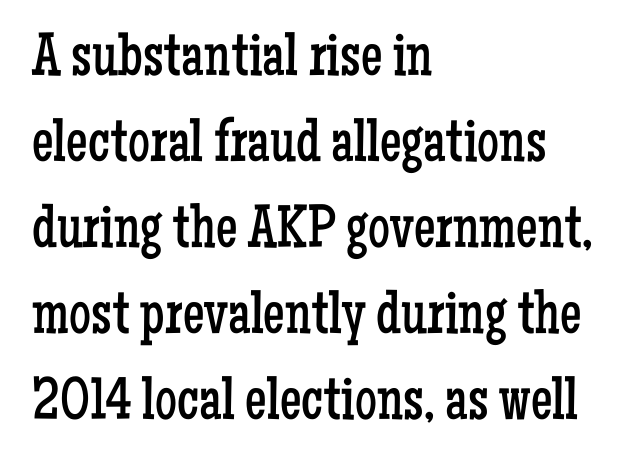
Q: Is the text bold? A: No.
Q: Is the text italic (slanted)? A: No, it is upright.
Q: Is the typeface a serif or a sans-serif typeface? A: Serif.
Q: Is the text underlined? A: No.
Q: How is the paragraph aligned? A: Left-aligned.
Q: Is the spacing between letters normal or unusually wide? A: Normal.
Q: Is the spacing between lines tight, normal or loose? A: Normal.
Q: Width (condensed, normal, or wide)? A: Condensed.
Q: Stroke contrast? A: Low.
Q: x-height? A: Medium.
Q: Monospaced? A: No.
